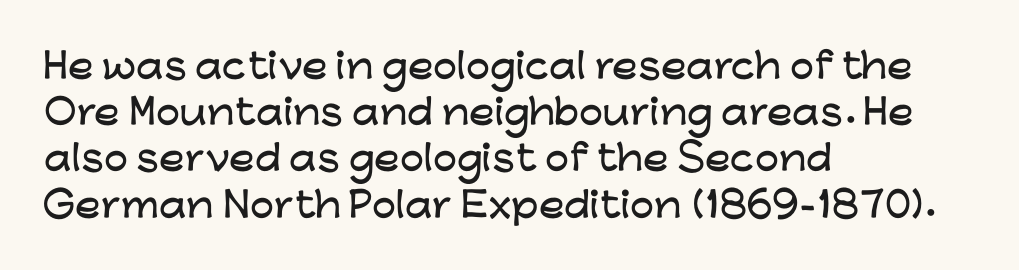
The typography opts for an upright posture over an oblique one. Quick note: interline space is typical. Looks like regular typesetting: each glyph gets only the width it needs. The space directly below the letters is spotless.
